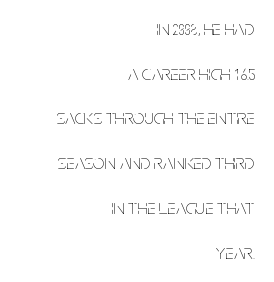
The image shows 21 px text type, upright; set right-aligned, loose line spacing (2.13x), normal letter spacing, not underlined.
